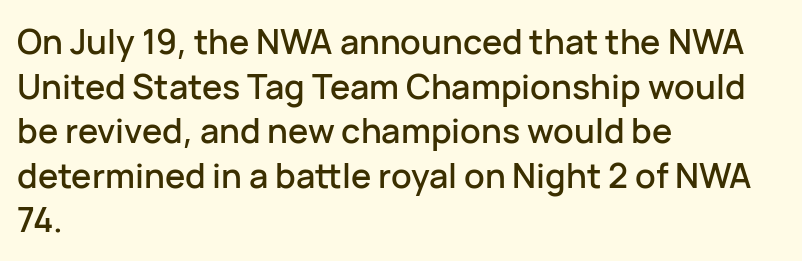
Q: Is the text italic (slanted)? A: No, it is upright.
Q: Is the typeface a serif or a sans-serif typeface? A: Sans-serif.
Q: Is the text underlined? A: No.
Q: How is the paragraph aligned? A: Left-aligned.
Q: Is the spacing between letters normal or unusually wide? A: Normal.
Q: Is the spacing between lines tight, normal or loose? A: Normal.
Q: Width (condensed, normal, or wide)? A: Normal.
Q: Stroke contrast? A: Low.
Q: x-height? A: Medium.
Q: Monospaced? A: No.
